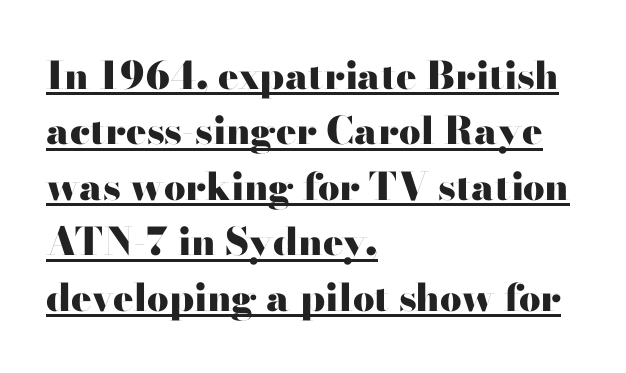
{"serif": "no", "italic": "no", "bold": "yes", "weight": "heavy", "width": "wide", "stroke_contrast": "high", "x_height": "small", "monospaced": "no", "underline": "yes", "align": "left", "line_spacing": "normal", "line_spacing_ratio": 1.46, "letter_spacing": "normal", "letter_spacing_em": 0.0, "glyph_px": 38}
